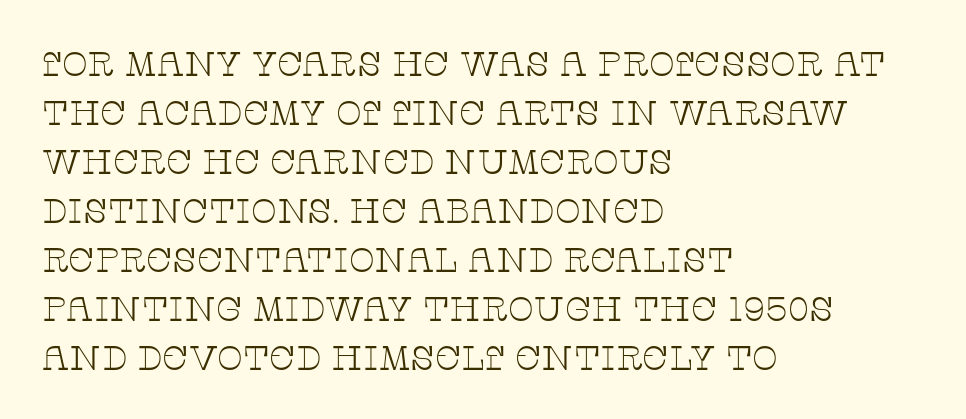
The image shows 34 px thin, wide serif type, upright; set left-aligned, normal line spacing (1.44x), normal letter spacing, not underlined; low stroke contrast and a large x-height.
